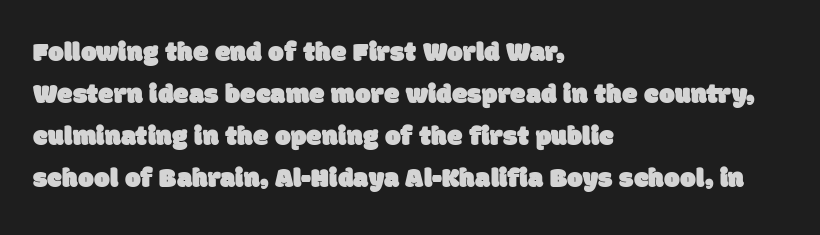
{"serif": "no", "width": "normal", "stroke_contrast": "low", "x_height": "large", "monospaced": "no", "underline": "no", "align": "left", "line_spacing": "normal", "line_spacing_ratio": 1.5, "letter_spacing": "normal", "letter_spacing_em": 0.0, "glyph_px": 28}
